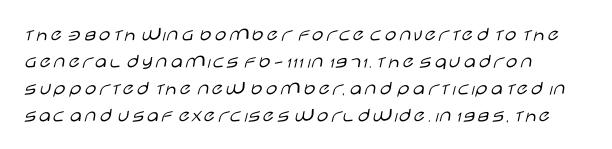
{"bold": "no", "underline": "no", "line_spacing": "normal", "line_spacing_ratio": 1.28, "letter_spacing": "normal", "letter_spacing_em": 0.0, "glyph_px": 21}
